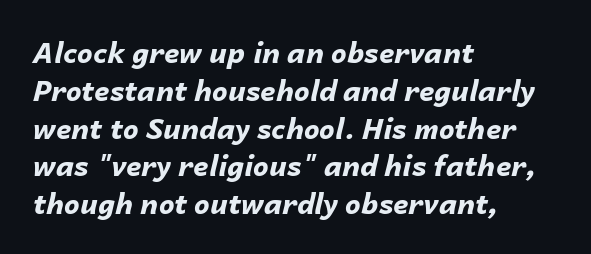
Q: Is the text bold? A: Yes.
Q: Is the text italic (slanted)? A: Yes, it leans right by about 14 degrees.
Q: Is the text underlined? A: No.
Q: How is the paragraph aligned? A: Left-aligned.
Q: Is the spacing between letters normal or unusually wide? A: Normal.
Q: Is the spacing between lines tight, normal or loose? A: Normal.
Q: Width (condensed, normal, or wide)? A: Normal.
Q: Stroke contrast? A: Low.
Q: x-height? A: Medium.
Q: Monospaced? A: No.
